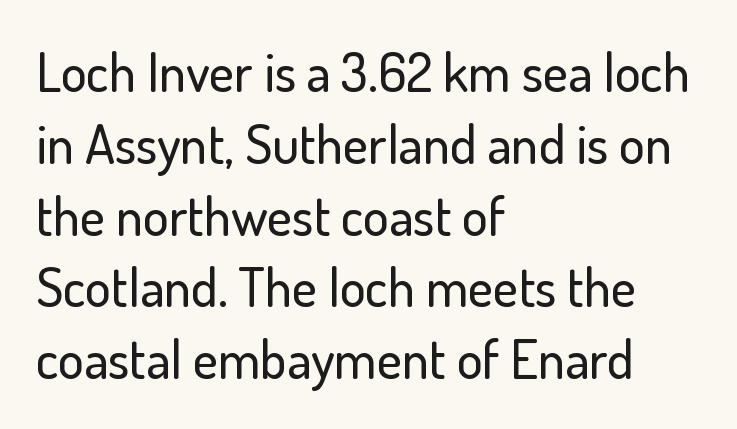
Q: Is the text italic (slanted)? A: No, it is upright.
Q: Is the typeface a serif or a sans-serif typeface? A: Sans-serif.
Q: Is the text underlined? A: No.
Q: How is the paragraph aligned? A: Left-aligned.
Q: Is the spacing between letters normal or unusually wide? A: Normal.
Q: Is the spacing between lines tight, normal or loose? A: Normal.
Q: Width (condensed, normal, or wide)? A: Normal.
Q: Stroke contrast? A: Low.
Q: x-height? A: Small.
Q: Monospaced? A: No.
